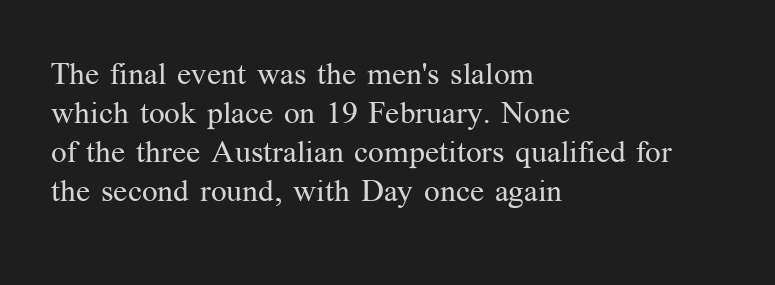
The image shows 31 px regular-weight serif type, upright; set left-aligned, normal line spacing (1.26x), normal letter spacing, not underlined; medium stroke contrast and a medium x-height.
